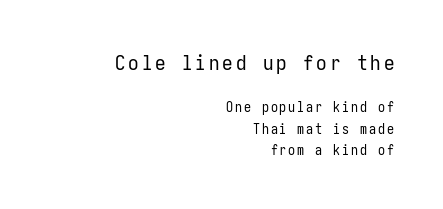
{"italic": "no", "bold": "no", "underline": "no", "align": "right", "line_spacing": "normal", "line_spacing_ratio": 1.54, "larger_block": "first", "size_ratio": 1.5, "glyph_px": 21}
